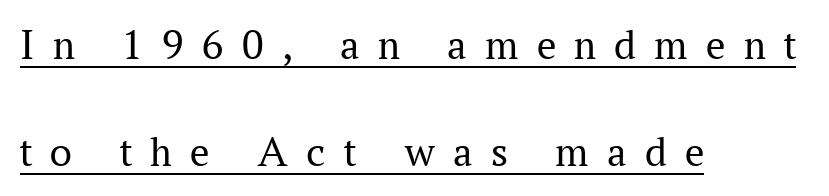
{"serif": "yes", "italic": "no", "bold": "no", "weight": "regular", "width": "normal", "stroke_contrast": "medium", "x_height": "medium", "monospaced": "no", "underline": "yes", "align": "left", "line_spacing": "loose", "line_spacing_ratio": 2.48, "letter_spacing": "wide", "letter_spacing_em": 0.43, "glyph_px": 43}
